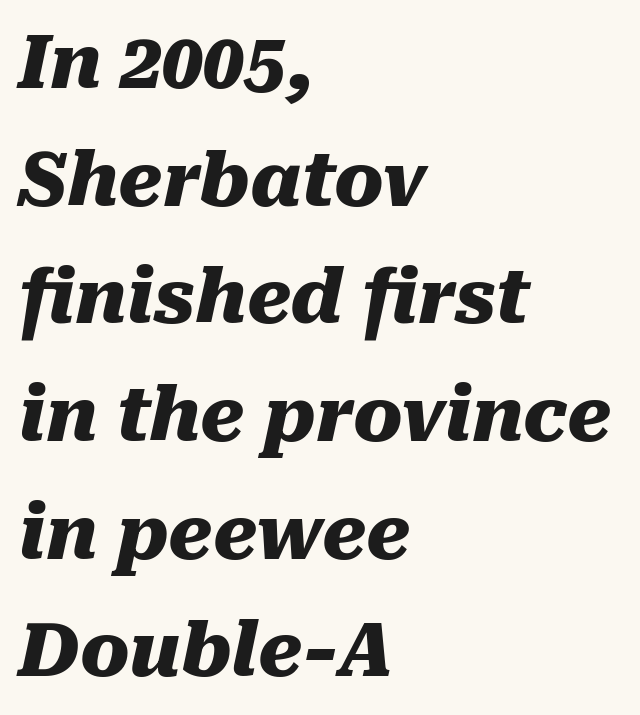
The image shows 74 px heavy type, italic (leaning right); set left-aligned, normal line spacing (1.59x), normal letter spacing, not underlined; medium stroke contrast and a medium x-height.
